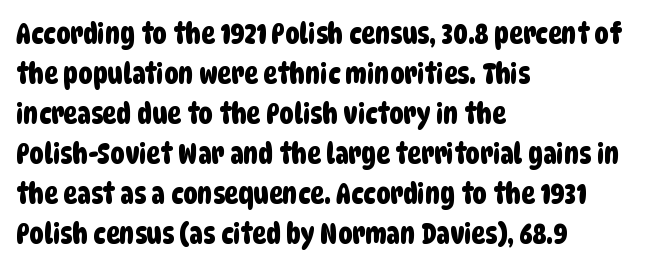
A typesetter would call this leading conventional body-copy spacing. The tracking reads as untouched default to a designer's eye. Letters rest on an invisible, unmarked baseline. The rendering shows plain stroke endings on the letterforms — a sans-serif design. A classic flush-left, rag-right setting is used for this passage. You could not count columns in this text — the font is proportionally spaced.
